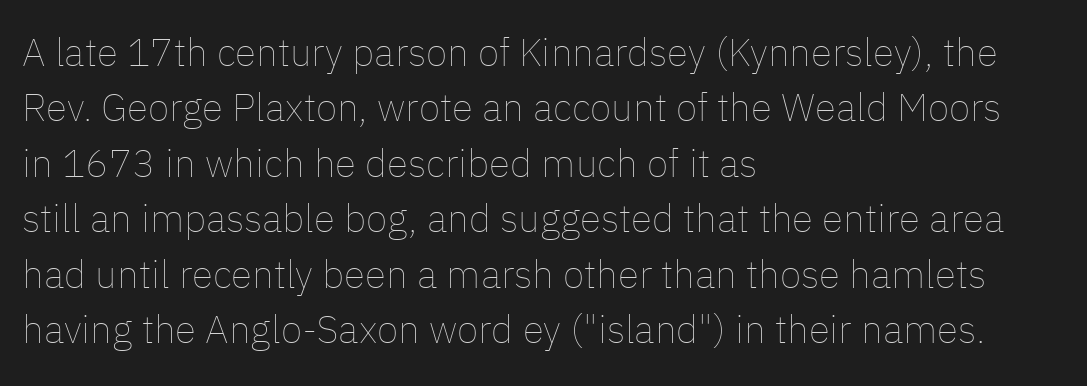
{"italic": "no", "bold": "no", "weight": "thin", "width": "normal", "stroke_contrast": "low", "x_height": "medium", "monospaced": "no", "underline": "no", "align": "left", "line_spacing": "normal", "line_spacing_ratio": 1.42, "letter_spacing": "normal", "letter_spacing_em": 0.0, "glyph_px": 39}
